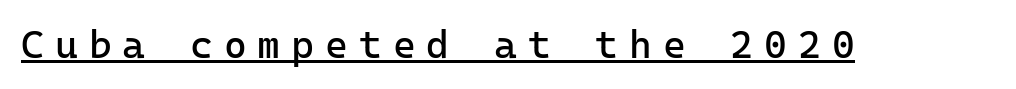
Q: Is the text bold? A: No.
Q: Is the text italic (slanted)? A: No, it is upright.
Q: Is the typeface a serif or a sans-serif typeface? A: Sans-serif.
Q: Is the text underlined? A: Yes.
Q: Is the spacing between letters normal or unusually wide? A: Unusually wide.
Q: Width (condensed, normal, or wide)? A: Normal.
Q: Stroke contrast? A: Low.
Q: x-height? A: Medium.
Q: Monospaced? A: Yes.
